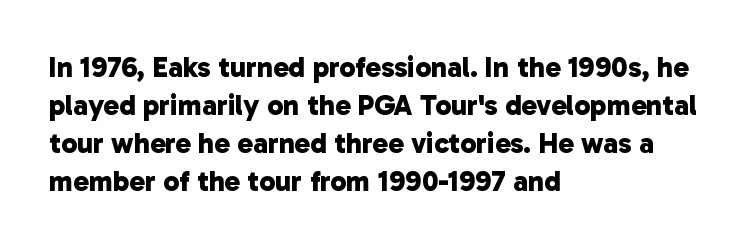
Strong, thick strokes mark this as bold type. Each new line begins a customary step beneath the previous one. The lines in this sample share a left origin and differ only in where they stop. Does the type have serifs? No, each stem ends abruptly.
